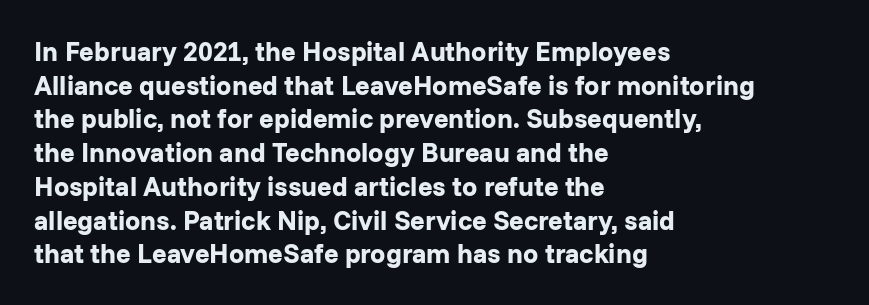
Its strokes are broad and dark, the hallmark of bold type. It's the straight-up-and-down kind of type. Regular leading. Caption: standard tracking, unaltered.
